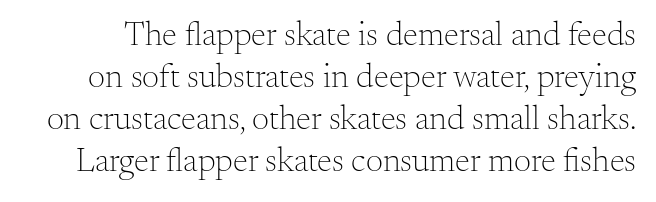
The image shows 34 px light serif type, upright; set line spacing 1.24x, normal letter spacing, not underlined; medium stroke contrast and a small x-height.
